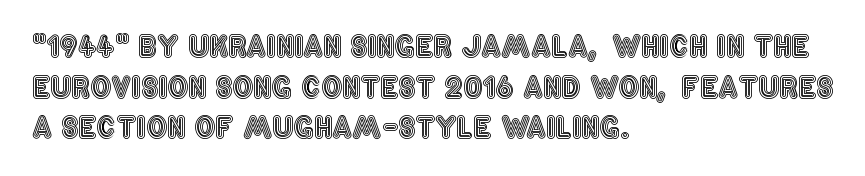
Q: Is the text italic (slanted)? A: No, it is upright.
Q: Is the text underlined? A: No.
Q: How is the paragraph aligned? A: Left-aligned.
Q: Is the spacing between letters normal or unusually wide? A: Normal.
Q: Is the spacing between lines tight, normal or loose? A: Normal.
Q: Width (condensed, normal, or wide)? A: Condensed.
Q: x-height? A: Large.
Q: Monospaced? A: No.
